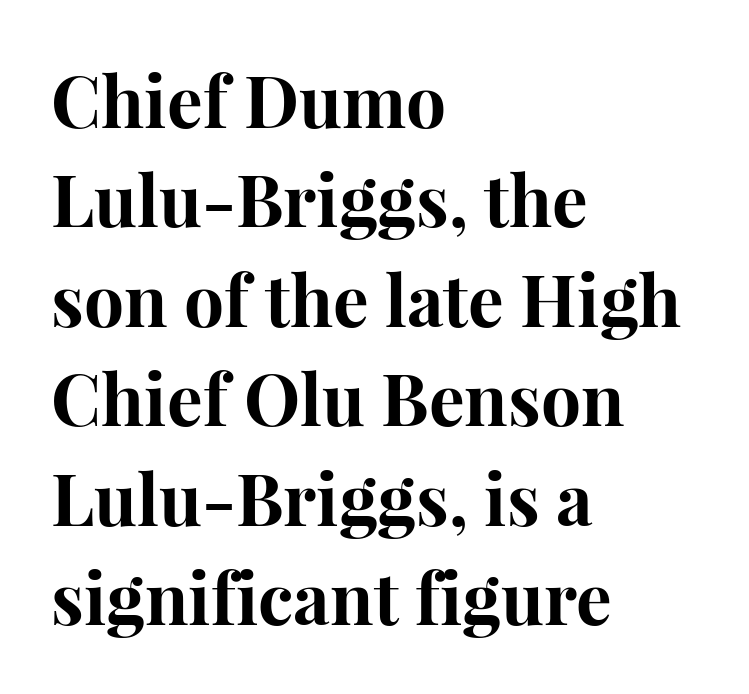
Q: Is the text bold? A: Yes.
Q: Is the text italic (slanted)? A: No, it is upright.
Q: Is the typeface a serif or a sans-serif typeface? A: Serif.
Q: Is the text underlined? A: No.
Q: How is the paragraph aligned? A: Left-aligned.
Q: Is the spacing between letters normal or unusually wide? A: Normal.
Q: Is the spacing between lines tight, normal or loose? A: Normal.
Q: Width (condensed, normal, or wide)? A: Normal.
Q: Stroke contrast? A: High.
Q: x-height? A: Medium.
Q: Monospaced? A: No.
